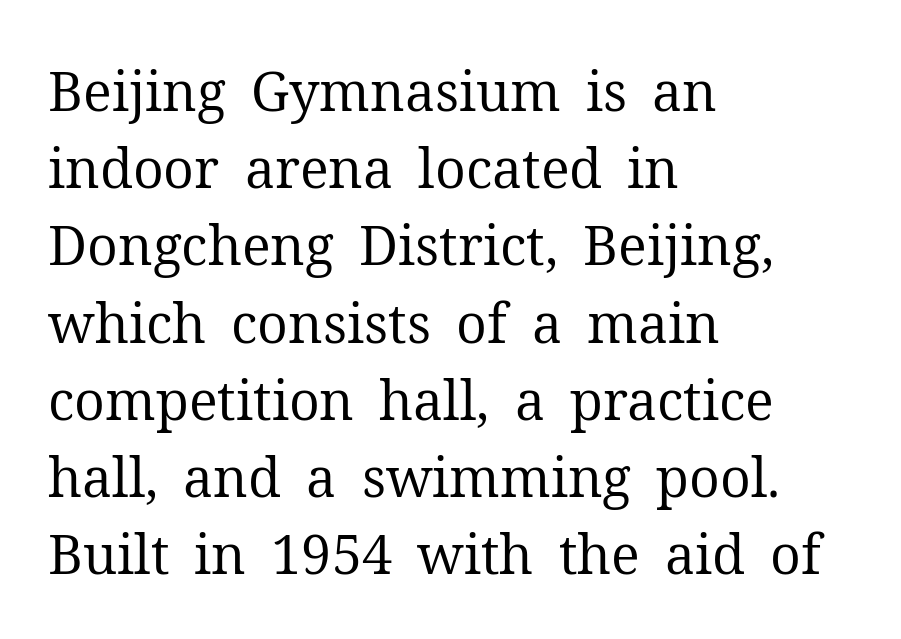
Q: Is the text bold? A: No.
Q: Is the text italic (slanted)? A: No, it is upright.
Q: Is the typeface a serif or a sans-serif typeface? A: Serif.
Q: Is the text underlined? A: No.
Q: How is the paragraph aligned? A: Left-aligned.
Q: Is the spacing between letters normal or unusually wide? A: Normal.
Q: Is the spacing between lines tight, normal or loose? A: Normal.
Q: Width (condensed, normal, or wide)? A: Normal.
Q: Stroke contrast? A: Medium.
Q: x-height? A: Medium.
Q: Monospaced? A: No.
